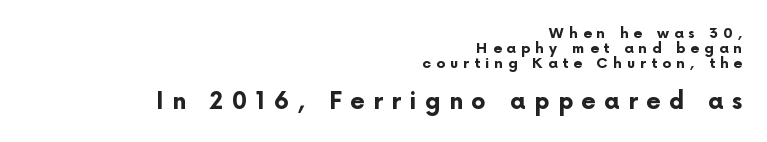
Q: Is the text bold? A: Yes.
Q: Is the text italic (slanted)? A: No, it is upright.
Q: Is the text underlined? A: No.
Q: How is the paragraph aligned? A: Right-aligned.
Q: Is the spacing between letters normal or unusually wide? A: Unusually wide.
Q: Is the spacing between lines tight, normal or loose? A: Tight.
Q: Which block of text is set in a larger size, the first (top) or the second (bottom)? A: The second (bottom) one.
